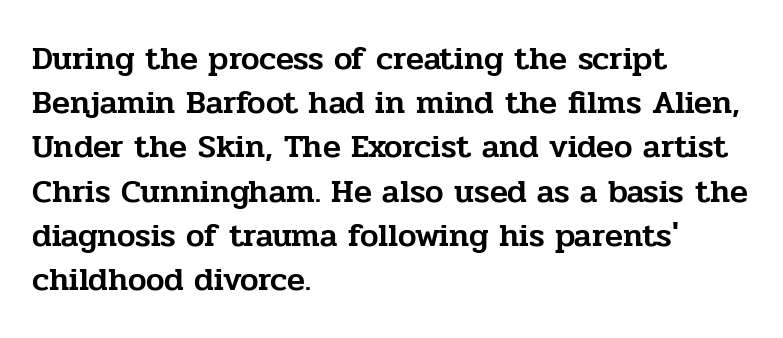
Quick note: not italic, upright. The ragged edge is on the right, which tells us the setting is flush left. Evenly set lines give the paragraph a standard silhouette. Each letter keeps its own natural width here, so spacing adapts to shape. This sample uses a serif face.
